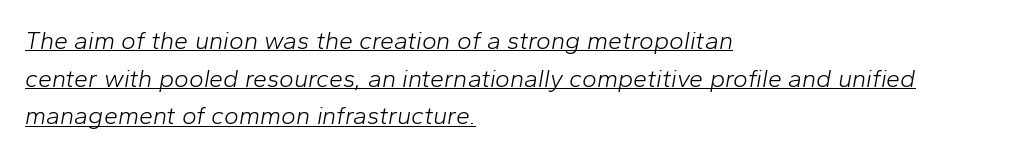
An italicized treatment has been applied to the whole sample. Students, observe: this is what conventionally led text looks like. No extra ink here — the face is not bold. Horizontal alignment here is leftward, the default for most running prose.
